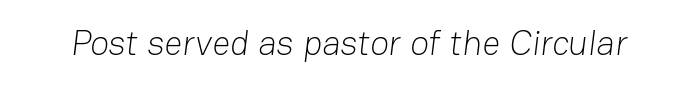
The image shows 35 px light sans-serif type; set normal letter spacing, not underlined; low stroke contrast and a medium x-height.
